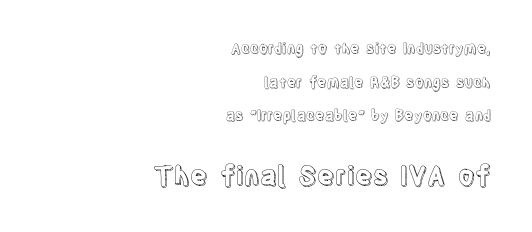
The image shows 26 px text type, upright; set right-aligned, loose line spacing (2.41x), normal letter spacing, not underlined; the second (bottom) block is 1.86x larger.
